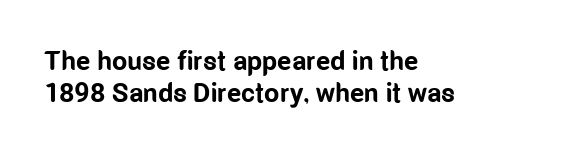
All the whitespace from short lines collects on the right. Italic? Not at all — the glyphs are vertical. Does the weight exceed regular? Yes, all the way to bold. Short note: letters normally spaced. Honestly, there is no underline to notice here at all.
